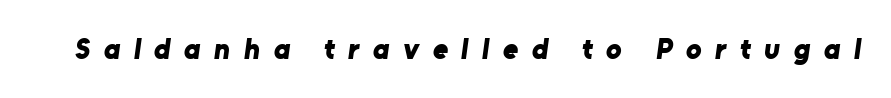
Q: Is the text bold? A: Yes.
Q: Is the typeface a serif or a sans-serif typeface? A: Sans-serif.
Q: Is the text underlined? A: No.
Q: Is the spacing between letters normal or unusually wide? A: Unusually wide.
Q: Width (condensed, normal, or wide)? A: Normal.
Q: Stroke contrast? A: Low.
Q: x-height? A: Medium.
Q: Monospaced? A: No.
